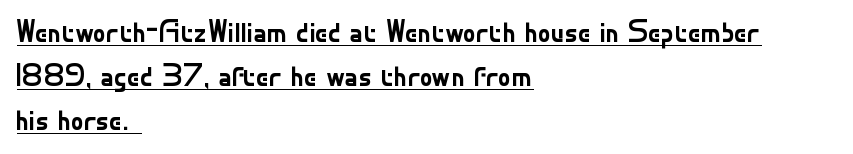
Observe the ordinary spacing: letters are neighbours, not strangers. These lines sit exactly where default settings would place them. Do the characters align in a grid? No, the font is proportional. Ascenders rise straight up at ninety degrees. Is this a sans? Yes — the strokes have no serifs. The rendering anchors every line to the left-hand side.
